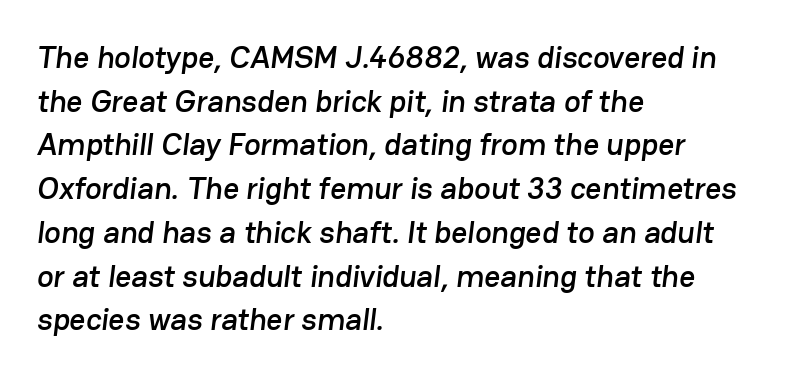
Q: Is the typeface a serif or a sans-serif typeface? A: Sans-serif.
Q: Is the text underlined? A: No.
Q: How is the paragraph aligned? A: Left-aligned.
Q: Is the spacing between letters normal or unusually wide? A: Normal.
Q: Is the spacing between lines tight, normal or loose? A: Normal.
Q: Width (condensed, normal, or wide)? A: Normal.
Q: Stroke contrast? A: Low.
Q: x-height? A: Medium.
Q: Monospaced? A: No.
